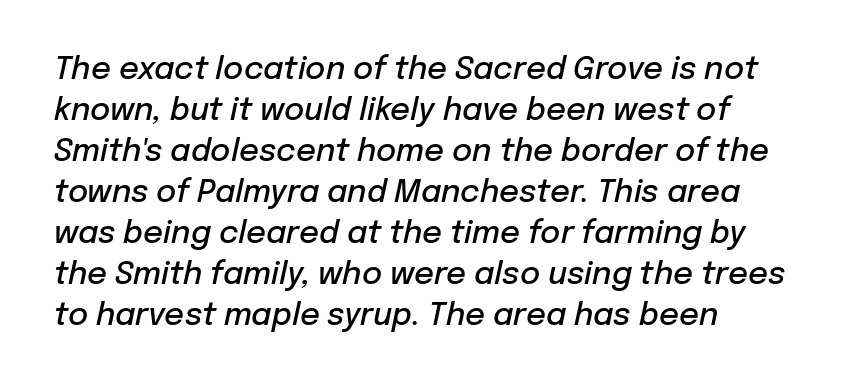
Has an underline been added? It has not. Nothing unusual about the tracking: characters are spaced as the font intends. Typographic density is moderately raised because the face is semibold. Line spacing here is normal. This sample uses an oblique cut, with every glyph tilted off the vertical. Character widths vary here, with narrow letters taking less room than wide ones.
